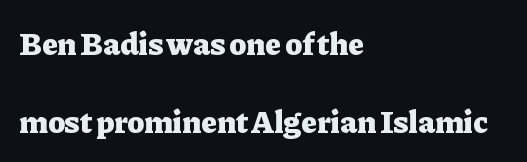
Q: Is the text bold? A: Yes.
Q: Is the text italic (slanted)? A: No, it is upright.
Q: Is the typeface a serif or a sans-serif typeface? A: Serif.
Q: Is the text underlined? A: No.
Q: How is the paragraph aligned? A: Left-aligned.
Q: Is the spacing between letters normal or unusually wide? A: Normal.
Q: Is the spacing between lines tight, normal or loose? A: Loose.
Q: Width (condensed, normal, or wide)? A: Normal.
Q: Stroke contrast? A: Low.
Q: x-height? A: Medium.
Q: Monospaced? A: No.
